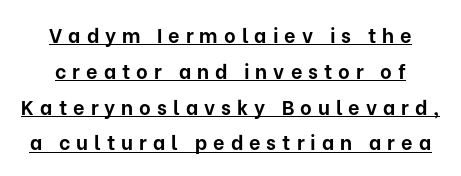
Q: Is the text bold? A: Yes.
Q: Is the text italic (slanted)? A: No, it is upright.
Q: Is the text underlined? A: Yes.
Q: Is the spacing between letters normal or unusually wide? A: Unusually wide.
